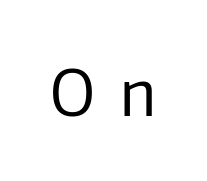
The image shows 64 px regular-weight sans-serif type, upright; set unusually wide letter spacing (+0.39 em), not underlined; low stroke contrast and a medium x-height.
